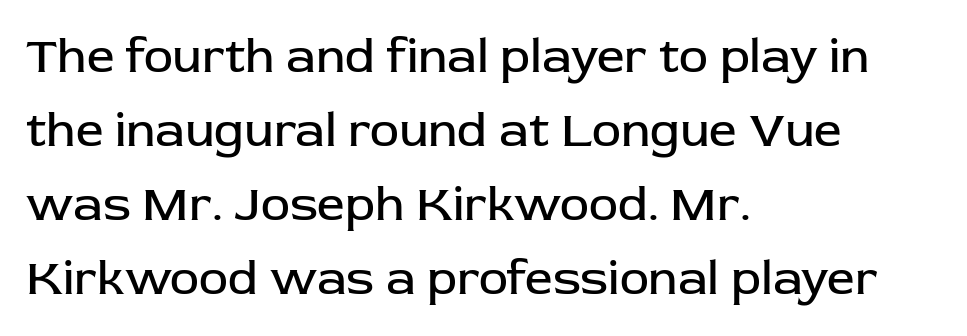
{"serif": "no", "italic": "no", "bold": "no", "weight": "regular", "width": "normal", "stroke_contrast": "low", "x_height": "medium", "monospaced": "no", "underline": "no", "align": "left", "line_spacing": "normal", "line_spacing_ratio": 1.51, "letter_spacing": "normal", "letter_spacing_em": 0.0, "glyph_px": 49}
